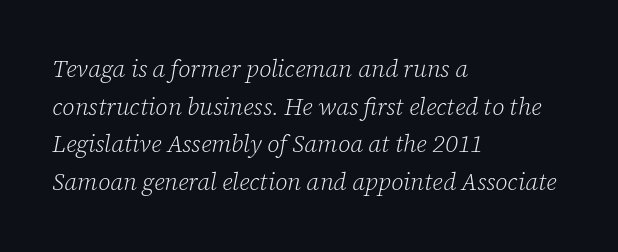
Which margin do the lines hug? The left one — the right edge is uneven. If you drew a line through each stem, it would be angled. Default kerning and tracking; the words read as compact shapes. Words float on clear page, feet unadorned. The strokes are not fattened; the text isn't bold. Normally led — the rows are evenly, conventionally spaced.
